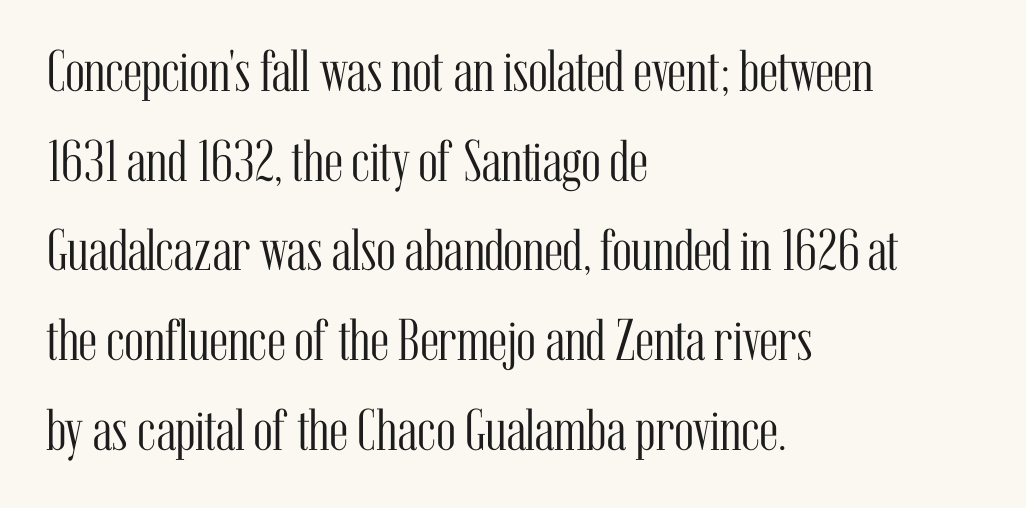
{"serif": "yes", "italic": "no", "bold": "no", "weight": "light", "width": "condensed", "stroke_contrast": "medium", "x_height": "medium", "monospaced": "no", "underline": "no", "align": "left", "line_spacing": "normal", "line_spacing_ratio": 1.52, "letter_spacing": "normal", "letter_spacing_em": 0.0, "glyph_px": 59}
